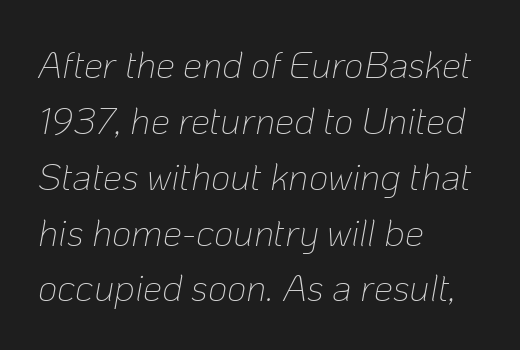
Q: Is the text bold? A: No.
Q: Is the text italic (slanted)? A: Yes, it leans right by about 10 degrees.
Q: Is the text underlined? A: No.
Q: How is the paragraph aligned? A: Left-aligned.
Q: Is the spacing between letters normal or unusually wide? A: Normal.
Q: Is the spacing between lines tight, normal or loose? A: Normal.
Q: Width (condensed, normal, or wide)? A: Normal.
Q: Stroke contrast? A: Low.
Q: x-height? A: Medium.
Q: Monospaced? A: No.
